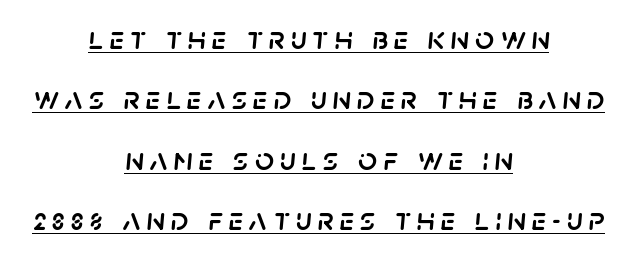
{"italic": "yes", "lean": "right", "slant_degrees": 5, "width": "normal", "stroke_contrast": "low", "x_height": "large", "monospaced": "no", "underline": "yes", "align": "center", "line_spacing_ratio": 1.83, "glyph_px": 33}
